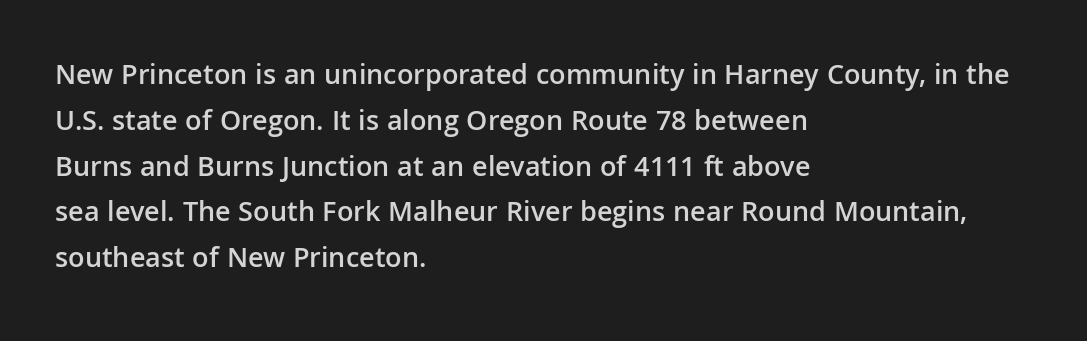
{"serif": "no", "italic": "no", "bold": "semi", "weight": "semibold", "width": "normal", "stroke_contrast": "low", "x_height": "medium", "monospaced": "no", "underline": "no", "align": "left", "line_spacing": "normal", "line_spacing_ratio": 1.58, "letter_spacing": "normal", "letter_spacing_em": 0.0, "glyph_px": 29}
